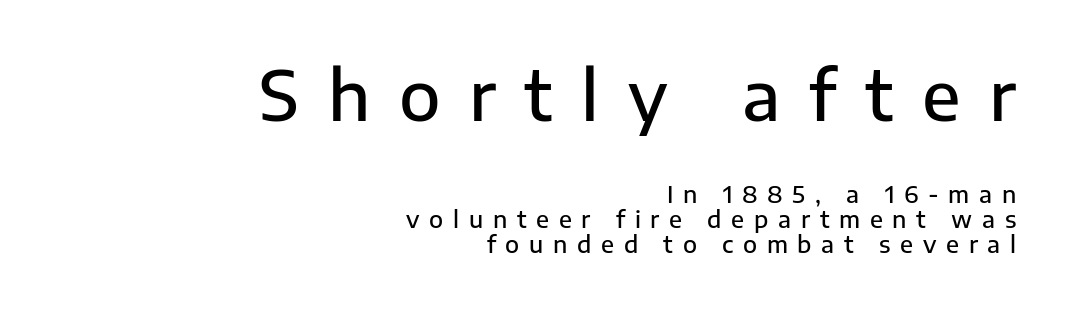
The setting favours the right margin, as signatures and pull-quotes sometimes do. The designer went with a sans here, leaving each stem footless. Check the space under the baseline: it is left empty. These lines huddle together more closely than default settings would place them. The passage shown has open, widely tracked lettering throughout. The specimen reads as upright at a glance.
